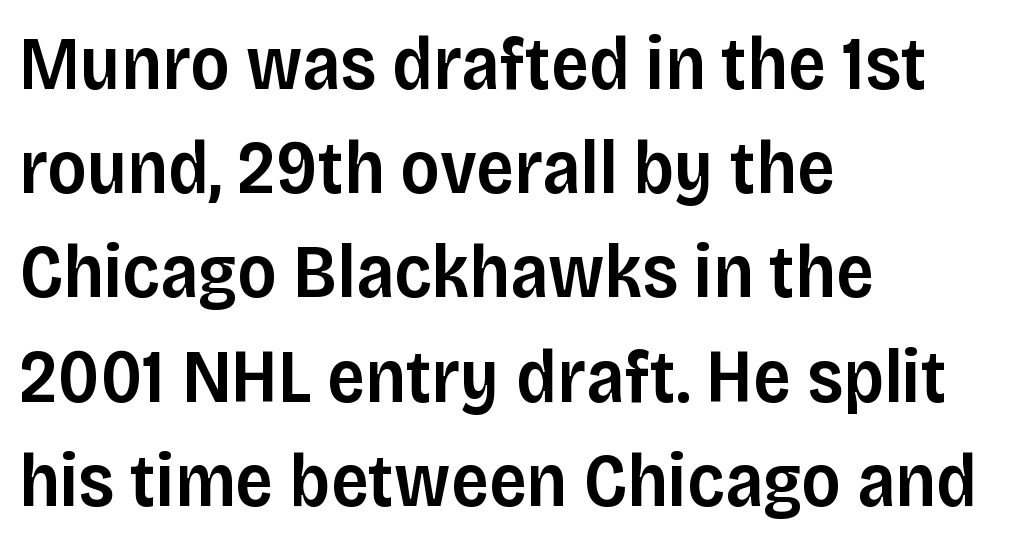
Plain, unruled lines of type. Glyph-to-glyph distance matches everyday printed text. Typographic density is moderately raised because the face is semibold. Letterform terminals end flat and unadorned throughout the passage. Summary of vertical rhythm: regular, with standard interline spacing. Short and long lines alike share a common starting point at left.
